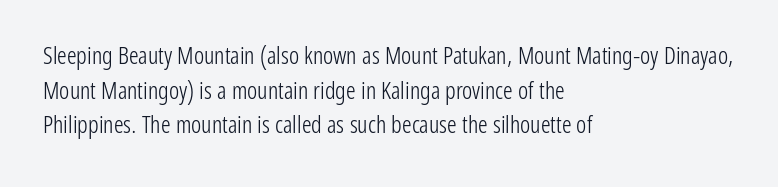
The image shows 24 px text type, upright; set left-aligned, normal line spacing (1.44x), normal letter spacing, not underlined.
